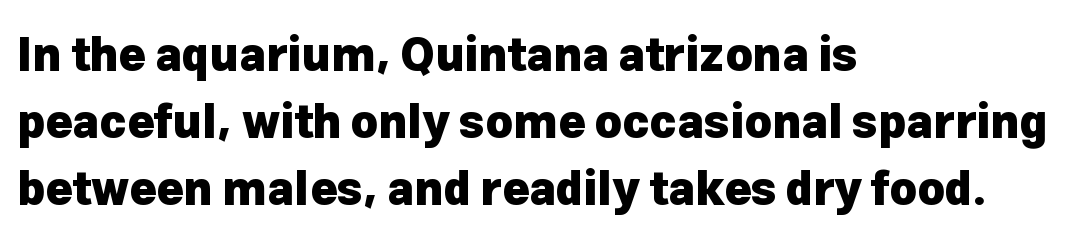
{"serif": "no", "italic": "no", "bold": "yes", "weight": "heavy", "width": "normal", "stroke_contrast": "low", "x_height": "medium", "monospaced": "no", "underline": "no", "align": "left", "line_spacing": "normal", "line_spacing_ratio": 1.46, "letter_spacing": "normal", "letter_spacing_em": 0.0, "glyph_px": 46}
